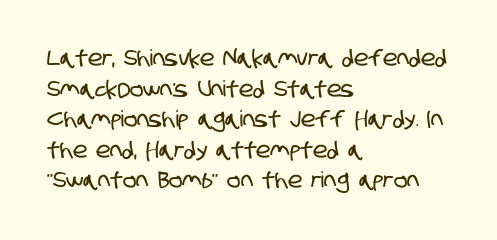
{"underline": "no", "align": "left", "line_spacing": "normal", "line_spacing_ratio": 1.39, "letter_spacing": "normal", "letter_spacing_em": 0.0, "glyph_px": 22}
